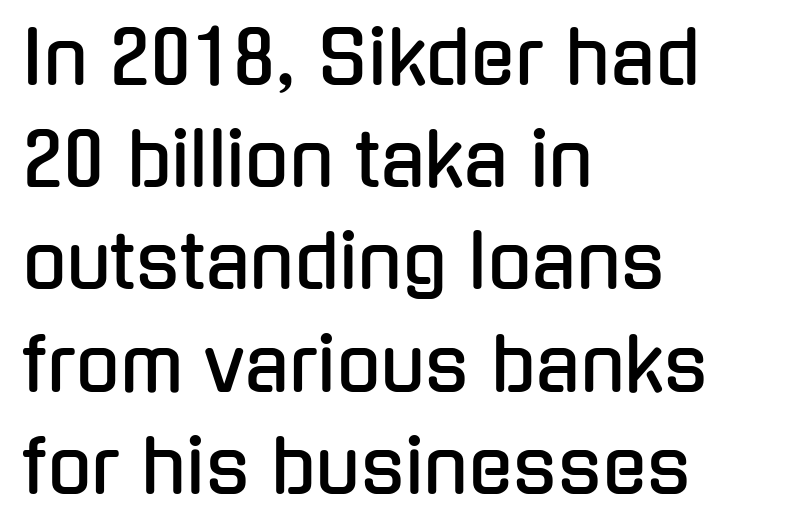
This is roman type, the default non-slanted kind. The specimen omits any rule beneath the text block's lines. Words appear dense and cohesive because spacing is normal. Here the designer chose a conventional face with non-uniform glyph widths. This sample keeps an unexceptional amount of space between lines.
